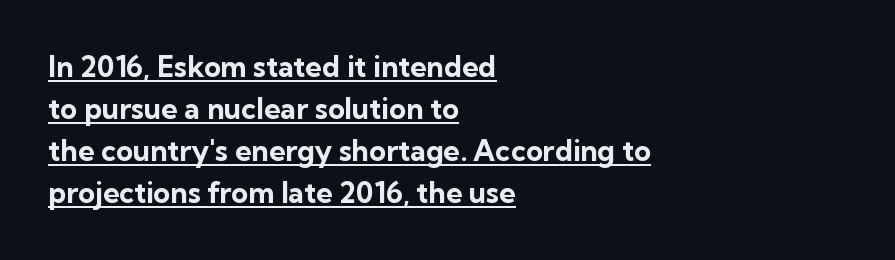
Q: Is the text bold? A: Yes.
Q: Is the text italic (slanted)? A: No, it is upright.
Q: Is the typeface a serif or a sans-serif typeface? A: Sans-serif.
Q: Is the text underlined? A: Yes.
Q: How is the paragraph aligned? A: Left-aligned.
Q: Is the spacing between letters normal or unusually wide? A: Normal.
Q: Is the spacing between lines tight, normal or loose? A: Normal.
Q: Width (condensed, normal, or wide)? A: Normal.
Q: Stroke contrast? A: Low.
Q: x-height? A: Medium.
Q: Monospaced? A: No.
